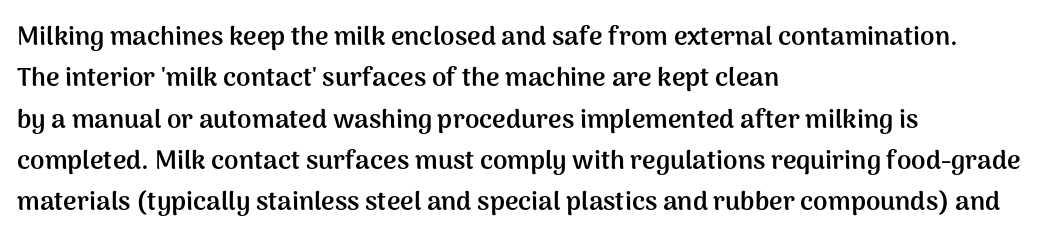
{"italic": "no", "bold": "yes", "underline": "no", "align": "left", "line_spacing": "normal", "line_spacing_ratio": 1.59, "letter_spacing": "normal", "letter_spacing_em": 0.0, "glyph_px": 26}
